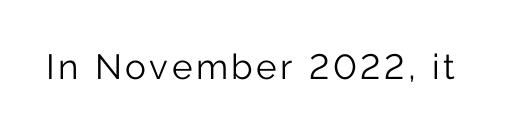
Q: Is the text bold? A: No.
Q: Is the text italic (slanted)? A: No, it is upright.
Q: Is the typeface a serif or a sans-serif typeface? A: Sans-serif.
Q: Is the text underlined? A: No.
Q: Width (condensed, normal, or wide)? A: Normal.
Q: Stroke contrast? A: Low.
Q: x-height? A: Medium.
Q: Monospaced? A: No.
